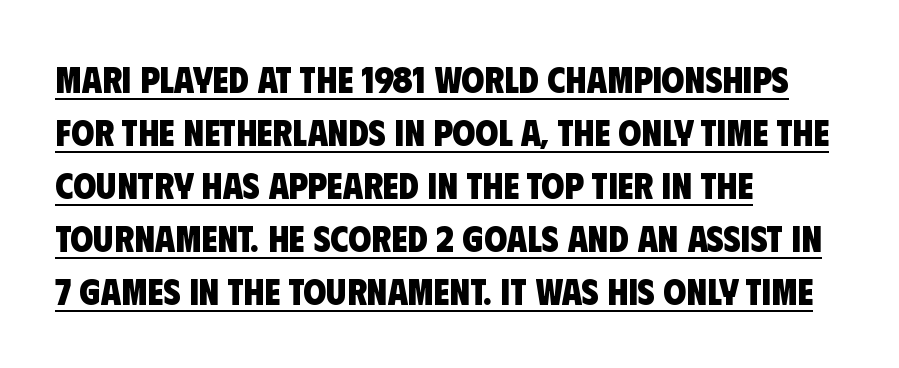
Q: Is the text bold? A: Yes.
Q: Is the typeface a serif or a sans-serif typeface? A: Sans-serif.
Q: Is the text underlined? A: Yes.
Q: How is the paragraph aligned? A: Left-aligned.
Q: Is the spacing between letters normal or unusually wide? A: Normal.
Q: Is the spacing between lines tight, normal or loose? A: Normal.
Q: Width (condensed, normal, or wide)? A: Condensed.
Q: Stroke contrast? A: Low.
Q: x-height? A: Large.
Q: Monospaced? A: No.
